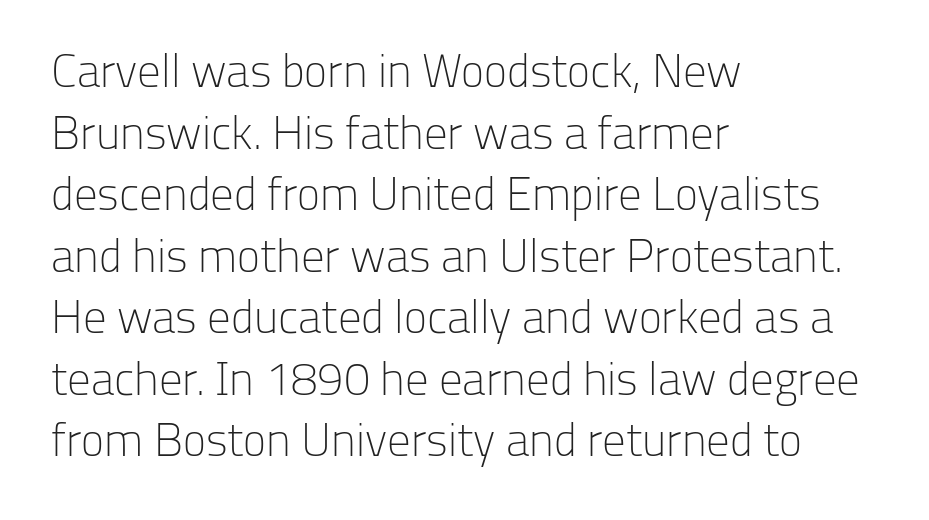
Q: Is the text bold? A: No.
Q: Is the text italic (slanted)? A: No, it is upright.
Q: Is the typeface a serif or a sans-serif typeface? A: Sans-serif.
Q: Is the text underlined? A: No.
Q: How is the paragraph aligned? A: Left-aligned.
Q: Is the spacing between letters normal or unusually wide? A: Normal.
Q: Is the spacing between lines tight, normal or loose? A: Normal.
Q: Width (condensed, normal, or wide)? A: Normal.
Q: Stroke contrast? A: Low.
Q: x-height? A: Medium.
Q: Monospaced? A: No.
